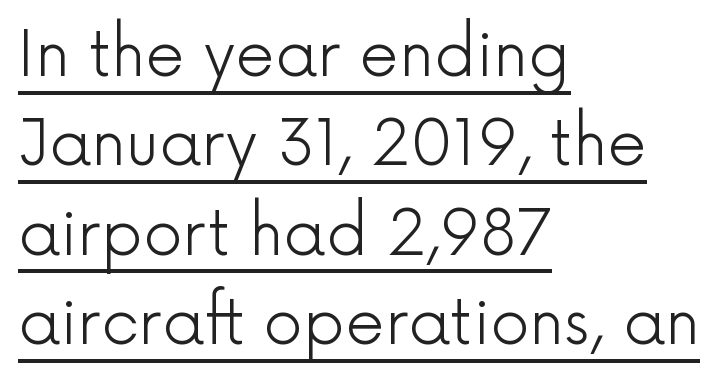
Q: Is the text bold? A: No.
Q: Is the text italic (slanted)? A: No, it is upright.
Q: Is the typeface a serif or a sans-serif typeface? A: Sans-serif.
Q: Is the text underlined? A: Yes.
Q: How is the paragraph aligned? A: Left-aligned.
Q: Is the spacing between letters normal or unusually wide? A: Normal.
Q: Is the spacing between lines tight, normal or loose? A: Normal.
Q: Width (condensed, normal, or wide)? A: Normal.
Q: x-height? A: Medium.
Q: Monospaced? A: No.
